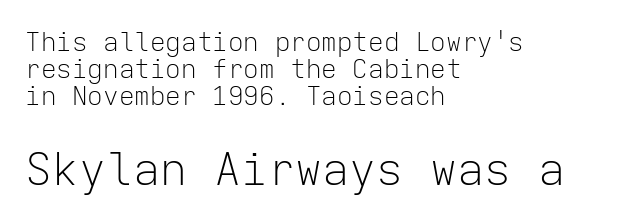
Q: Is the text bold? A: No.
Q: Is the text italic (slanted)? A: No, it is upright.
Q: Is the typeface a serif or a sans-serif typeface? A: Sans-serif.
Q: Is the text underlined? A: No.
Q: How is the paragraph aligned? A: Left-aligned.
Q: Is the spacing between letters normal or unusually wide? A: Normal.
Q: Is the spacing between lines tight, normal or loose? A: Tight.
Q: Which block of text is set in a larger size, the first (top) or the second (bottom)? A: The second (bottom) one.
Q: Width (condensed, normal, or wide)? A: Normal.
Q: Stroke contrast? A: Low.
Q: x-height? A: Medium.
Q: Monospaced? A: Yes.
